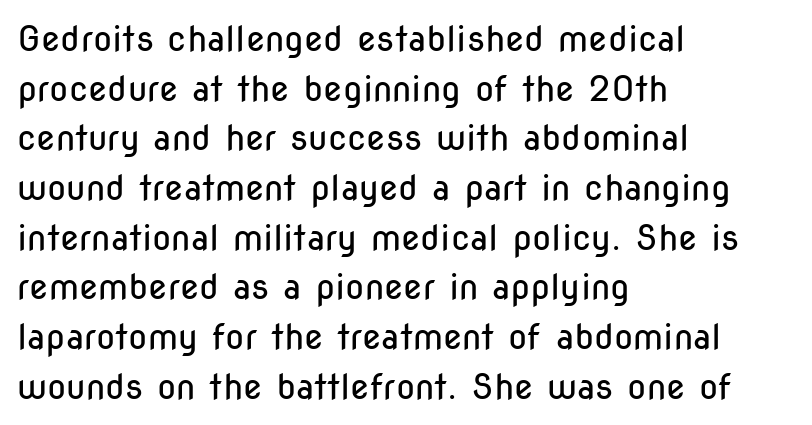
Q: Is the text bold? A: No.
Q: Is the text italic (slanted)? A: No, it is upright.
Q: Is the typeface a serif or a sans-serif typeface? A: Sans-serif.
Q: Is the text underlined? A: No.
Q: How is the paragraph aligned? A: Left-aligned.
Q: Is the spacing between letters normal or unusually wide? A: Normal.
Q: Is the spacing between lines tight, normal or loose? A: Normal.
Q: Width (condensed, normal, or wide)? A: Condensed.
Q: Stroke contrast? A: Low.
Q: x-height? A: Medium.
Q: Monospaced? A: No.
